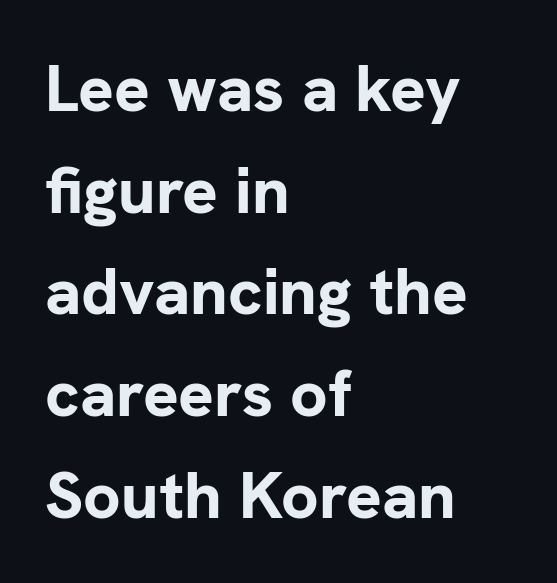
Q: Is the text bold? A: Yes.
Q: Is the text italic (slanted)? A: No, it is upright.
Q: Is the typeface a serif or a sans-serif typeface? A: Sans-serif.
Q: Is the text underlined? A: No.
Q: How is the paragraph aligned? A: Left-aligned.
Q: Is the spacing between letters normal or unusually wide? A: Normal.
Q: Is the spacing between lines tight, normal or loose? A: Normal.
Q: Width (condensed, normal, or wide)? A: Normal.
Q: Stroke contrast? A: Low.
Q: x-height? A: Medium.
Q: Monospaced? A: No.
